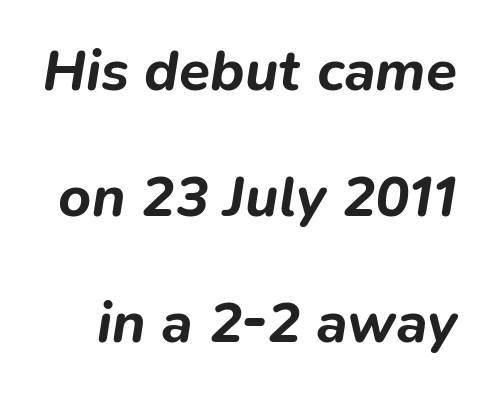
Q: Is the text bold? A: Yes.
Q: Is the text italic (slanted)? A: Yes, it leans right by about 9 degrees.
Q: Is the text underlined? A: No.
Q: Is the spacing between letters normal or unusually wide? A: Normal.
Q: Is the spacing between lines tight, normal or loose? A: Loose.
Q: Width (condensed, normal, or wide)? A: Normal.
Q: Stroke contrast? A: Low.
Q: x-height? A: Medium.
Q: Monospaced? A: No.
